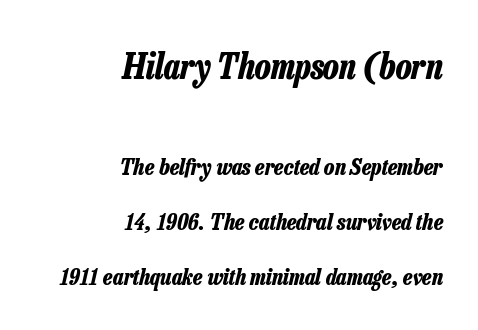
The zone under the glyphs is completely vacant. The passage shown has conventional tracking throughout. Does the leading feel generous? Absolutely, it's lavish. Caption: bold face, heavy strokes. Does the lettering tilt? It does — this is italic. Horizontally, the lines are justified to the trailing edge only.
